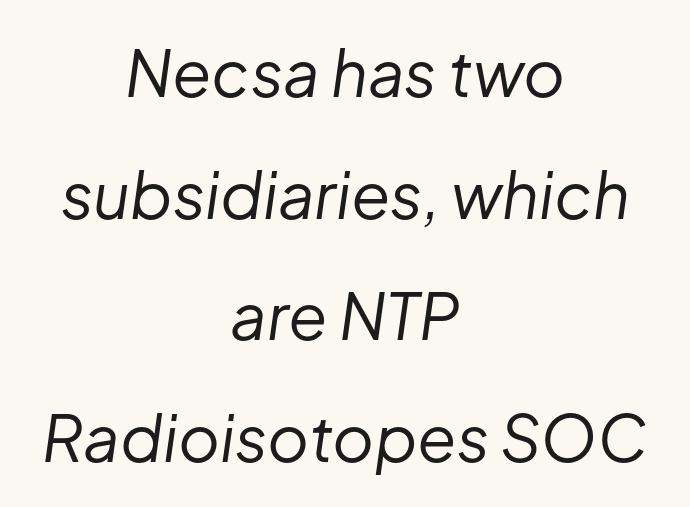
The specimen omits any rule beneath the text block's lines. The weight would be labelled regular, book, light, or lighter still. Reading down the column, the eye jumps a long way to each next line. In terms of posture, this sample is oblique. The text block is weighted toward neither margin, spreading evenly from the middle. Short note: letters normally spaced.
